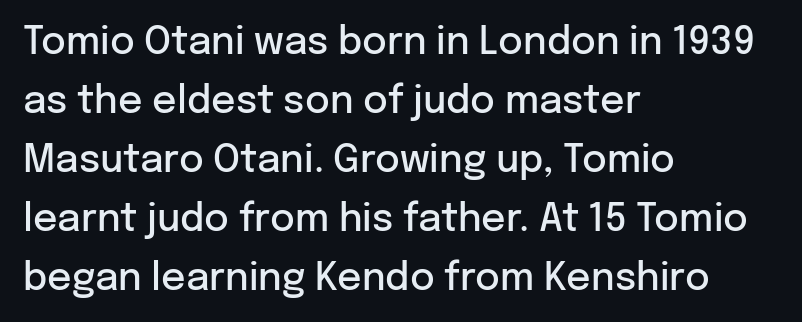
Is this a fixed-width face? No — the glyphs have proportional, varying widths. The baseline area is clear. The compositor pushed each line to the left boundary. Quick note: interline space is typical. In terms of letterform style, serifs are entirely absent. The lettering holds an erect, upright posture throughout.
